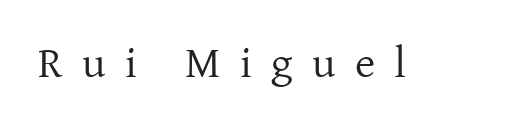
Q: Is the text bold? A: No.
Q: Is the text italic (slanted)? A: No, it is upright.
Q: Is the typeface a serif or a sans-serif typeface? A: Serif.
Q: Is the text underlined? A: No.
Q: Is the spacing between letters normal or unusually wide? A: Unusually wide.
Q: Width (condensed, normal, or wide)? A: Normal.
Q: Stroke contrast? A: Low.
Q: x-height? A: Medium.
Q: Monospaced? A: No.
